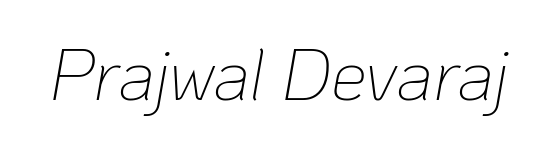
The image shows 72 px thin type, italic (leaning right); set normal letter spacing, not underlined; low stroke contrast and a medium x-height.
